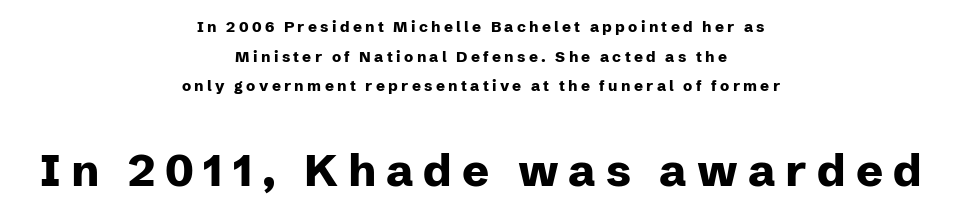
The face used here is proportionally spaced, like ordinary book or web type. Spacing between characters has been opened up far beyond the box default. Teacher's note: observe the equal gaps on both sides — that is centered alignment. Widely set lines give the paragraph a tall, airy silhouette. How heavy is the stroke? Heavy — this is a bold. Type size steps up from the first block to the second.
